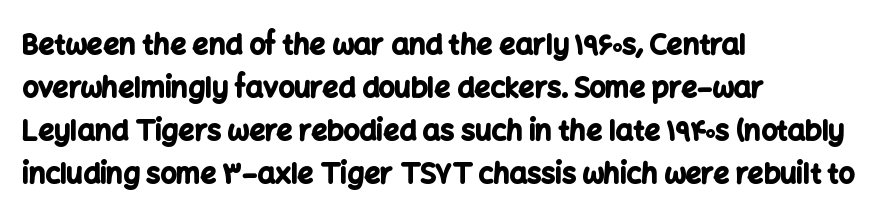
{"serif": "no", "italic": "no", "bold": "yes", "weight": "bold", "width": "normal", "stroke_contrast": "low", "x_height": "medium", "monospaced": "no", "underline": "no", "align": "left", "line_spacing": "normal", "line_spacing_ratio": 1.53, "letter_spacing": "normal", "letter_spacing_em": 0.0, "glyph_px": 28}
